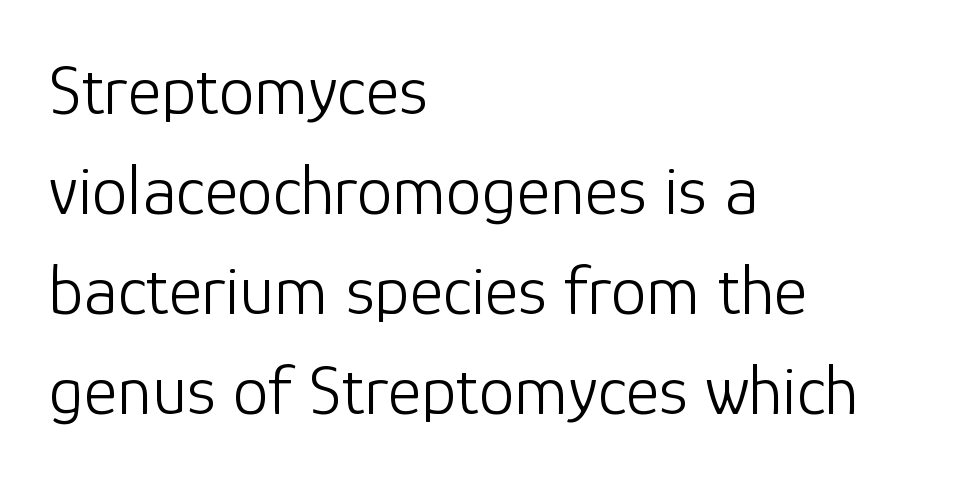
Q: Is the text bold? A: No.
Q: Is the text italic (slanted)? A: No, it is upright.
Q: Is the typeface a serif or a sans-serif typeface? A: Sans-serif.
Q: Is the text underlined? A: No.
Q: How is the paragraph aligned? A: Left-aligned.
Q: Is the spacing between letters normal or unusually wide? A: Normal.
Q: Is the spacing between lines tight, normal or loose? A: Normal.
Q: Width (condensed, normal, or wide)? A: Normal.
Q: Stroke contrast? A: Low.
Q: x-height? A: Medium.
Q: Monospaced? A: No.
